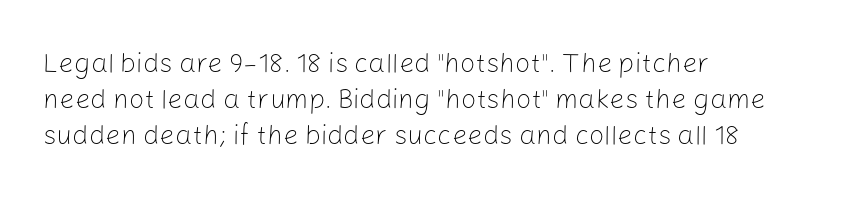
Q: Is the text bold? A: No.
Q: Is the text italic (slanted)? A: No, it is upright.
Q: Is the text underlined? A: No.
Q: How is the paragraph aligned? A: Left-aligned.
Q: Is the spacing between letters normal or unusually wide? A: Normal.
Q: Is the spacing between lines tight, normal or loose? A: Normal.
